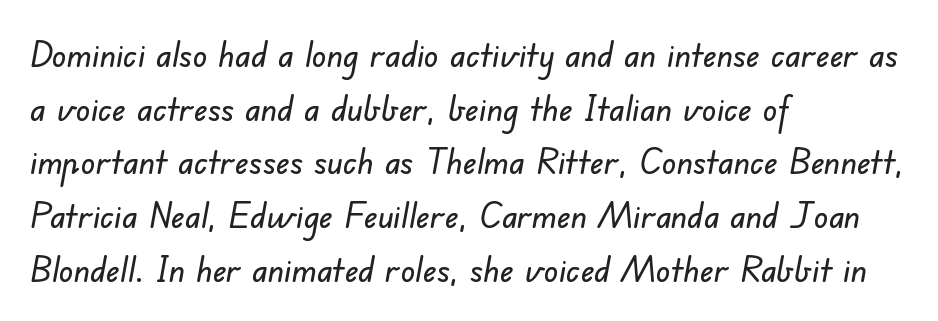
{"serif": "no", "width": "normal", "stroke_contrast": "low", "x_height": "small", "monospaced": "no", "underline": "no", "align": "left", "line_spacing": "normal", "line_spacing_ratio": 1.49, "letter_spacing": "normal", "letter_spacing_em": 0.0, "glyph_px": 36}
